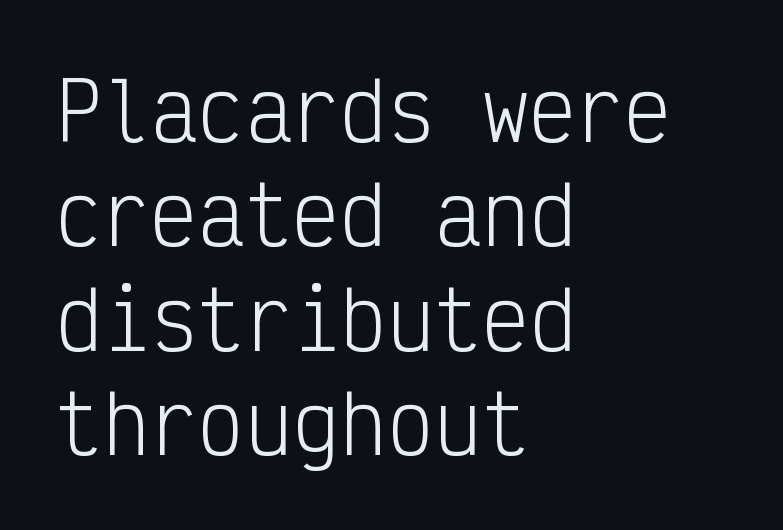
{"serif": "no", "italic": "no", "bold": "no", "weight": "light", "width": "condensed", "stroke_contrast": "low", "x_height": "medium", "monospaced": "yes", "underline": "no", "align": "left", "line_spacing": "normal", "line_spacing_ratio": 1.32, "letter_spacing": "normal", "letter_spacing_em": 0.0, "glyph_px": 79}
